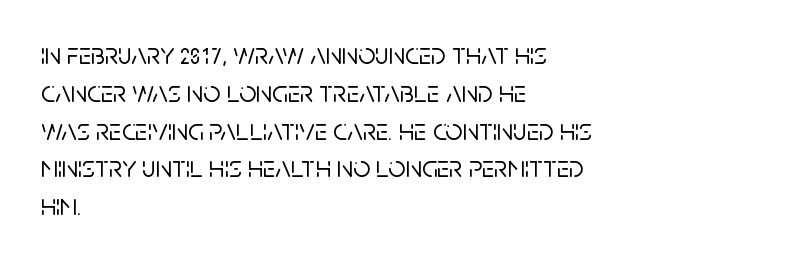
The image shows 30 px sans-serif type, upright; set left-aligned, normal line spacing (1.26x), normal letter spacing, not underlined; low stroke contrast and a large x-height.
